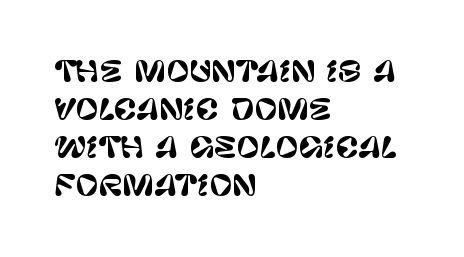
Varying glyph widths throughout — classic text-font behaviour. How are the letters spaced? Ordinarily, with no added tracking. This sample is left-justified, so line endings fall wherever the words run out. Words float on clear page, feet unadorned. The line-height multiplier appears to be the usual default.
